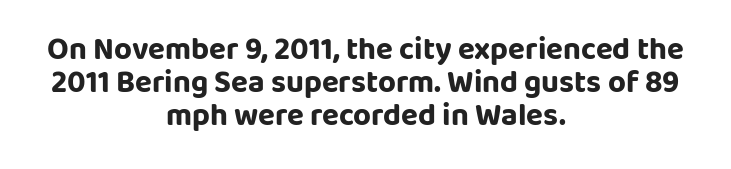
If you folded the block vertically in half, each line would mirror itself in length. Spacing between characters is what you'd get straight out of the box. Does the leading feel generous? Not at all — it's pinched. The typeface chosen for these lines omits serifs.
